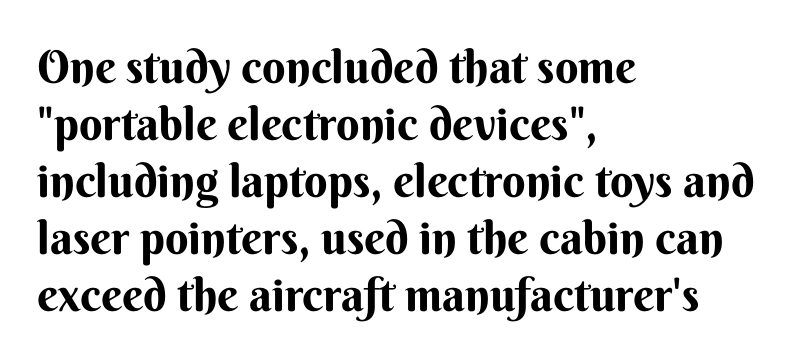
A bare baseline throughout the passage. A sans-serif font was chosen for this passage. A classic flush-left, rag-right setting is used for this passage. Typographic density is high because the face is bold. Do the characters align in a grid? No, the font is proportional.
